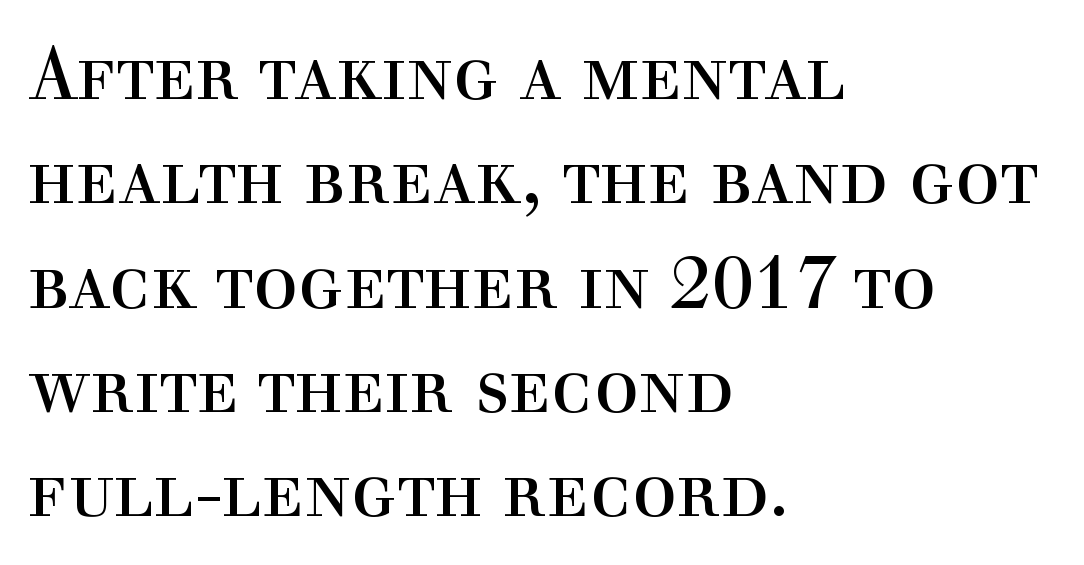
The image shows 74 px regular-weight serif type, upright; set left-aligned, normal line spacing (1.41x), normal letter spacing, not underlined; a medium x-height.
